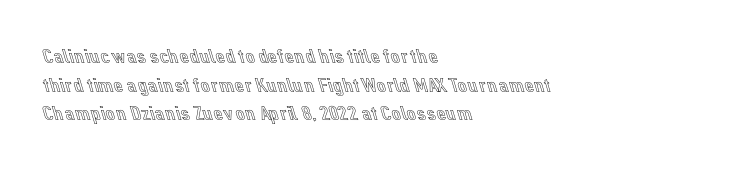
The rendering keeps characters at their native spacing. Descender tails drop into unmarked territory. The lines sit at an ordinary, default distance from one another. One-word summary of the alignment: left.
